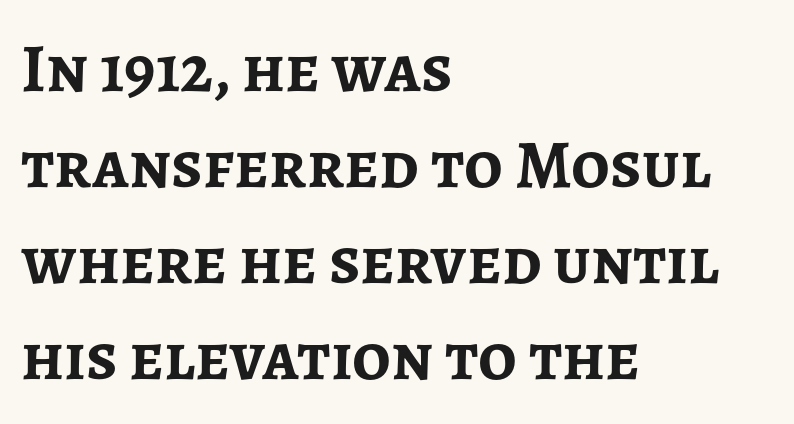
{"serif": "no", "italic": "no", "bold": "yes", "weight": "semibold", "width": "normal", "stroke_contrast": "low", "x_height": "medium", "monospaced": "no", "underline": "no", "align": "left", "line_spacing": "normal", "line_spacing_ratio": 1.41, "letter_spacing": "normal", "letter_spacing_em": 0.0, "glyph_px": 68}
